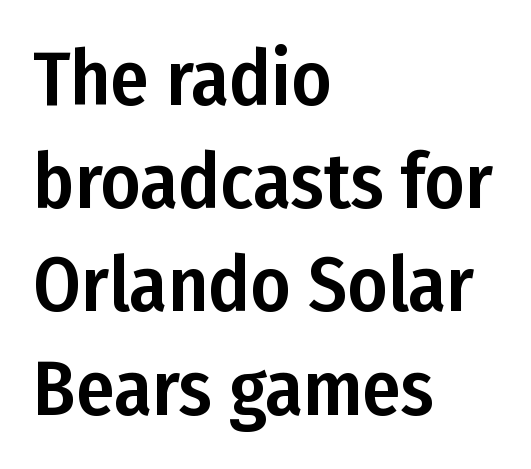
The image shows 77 px condensed sans-serif type, upright; set left-aligned, normal line spacing (1.34x), normal letter spacing, not underlined; low stroke contrast and a medium x-height.
